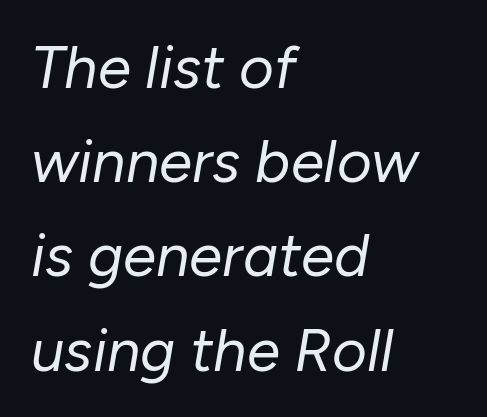
Is the stroke heavy? The answer is a plain regular-or-lighter. The area under the type is left untouched. Short and long lines alike share a common starting point at left. The leading is moderate, giving the passage an even texture. The passage shown is typed in a proportional face where columns would drift.
